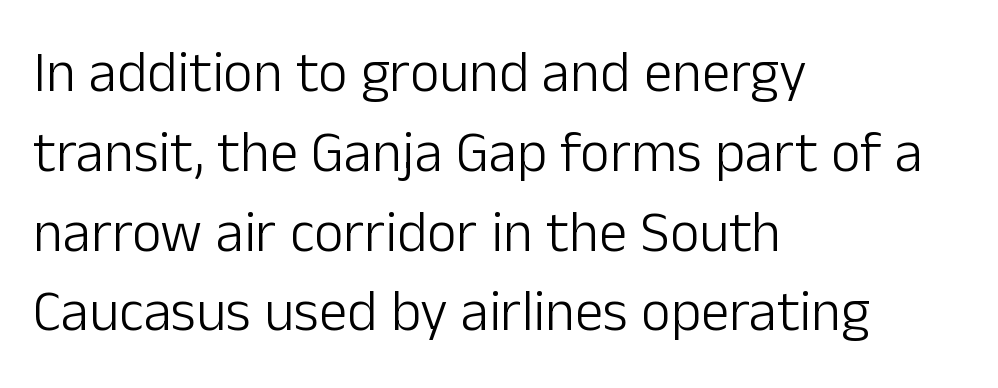
{"serif": "no", "italic": "no", "bold": "no", "weight": "light", "width": "normal", "stroke_contrast": "low", "x_height": "medium", "monospaced": "no", "underline": "no", "align": "left", "line_spacing": "normal", "line_spacing_ratio": 1.4, "letter_spacing": "normal", "letter_spacing_em": 0.0, "glyph_px": 57}
